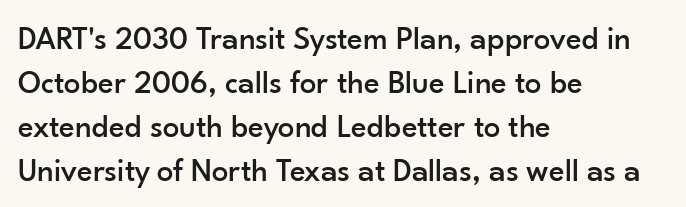
Q: Is the text italic (slanted)? A: No, it is upright.
Q: Is the typeface a serif or a sans-serif typeface? A: Sans-serif.
Q: Is the text underlined? A: No.
Q: How is the paragraph aligned? A: Left-aligned.
Q: Is the spacing between letters normal or unusually wide? A: Normal.
Q: Is the spacing between lines tight, normal or loose? A: Normal.
Q: Width (condensed, normal, or wide)? A: Normal.
Q: Stroke contrast? A: Low.
Q: x-height? A: Small.
Q: Monospaced? A: No.
